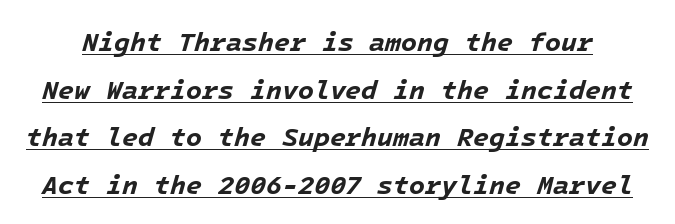
The image shows 26 px bold type, italic (leaning right); set line spacing 1.83x, normal letter spacing, underlined.
